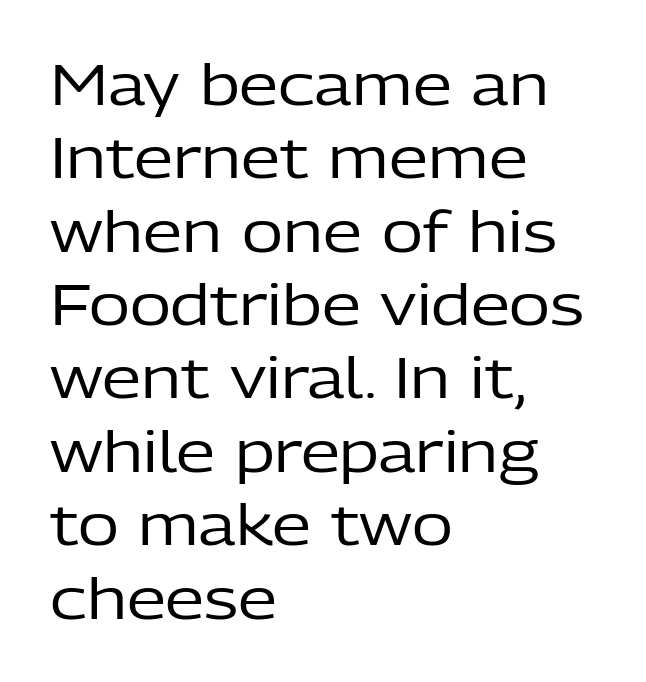
The image shows 56 px regular-weight sans-serif type, upright; set left-aligned, normal line spacing (1.31x), normal letter spacing, not underlined; low stroke contrast and a medium x-height.
